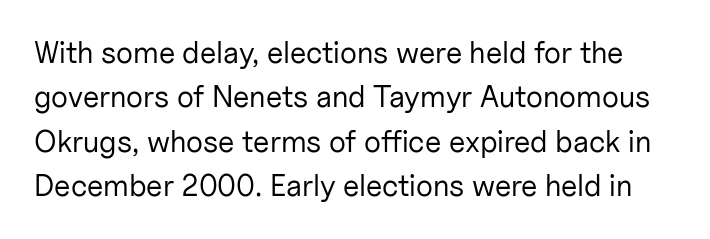
The image shows 30 px regular-weight sans-serif type, upright; set normal line spacing (1.48x), normal letter spacing, not underlined; low stroke contrast and a medium x-height.
